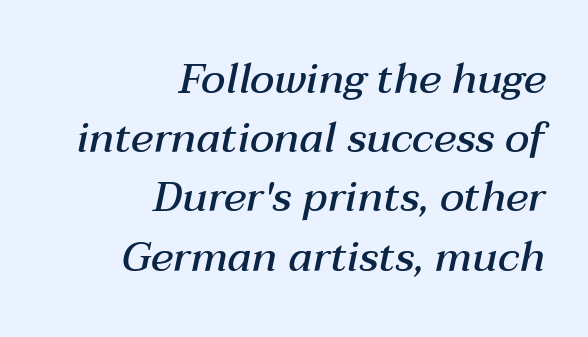
The image shows 42 px semibold type, italic (leaning right); set right-aligned, normal line spacing (1.41x), normal letter spacing, not underlined; medium stroke contrast and a medium x-height.
